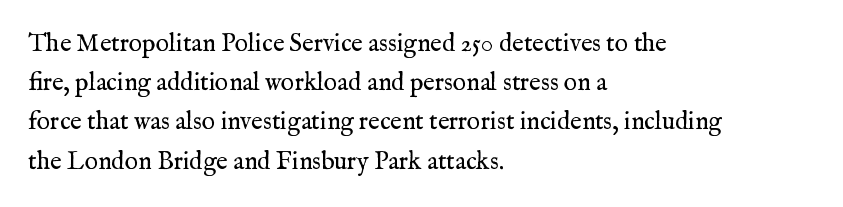
{"italic": "no", "bold": "no", "underline": "no", "align": "left", "line_spacing": "normal", "line_spacing_ratio": 1.57, "letter_spacing": "normal", "letter_spacing_em": 0.0, "glyph_px": 25}
